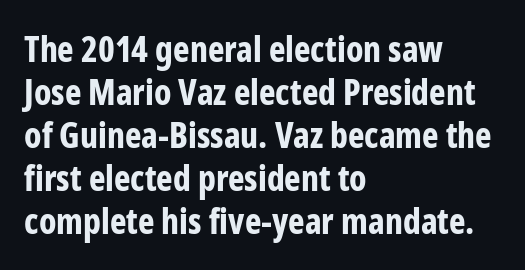
Teacher's note: observe the even left margin — that is flush-left alignment. These lines are rendered in a variable-pitch font. A typesetter would label this face a sans. The gaps between neighbouring characters are ordinary and unremarkable. The strip under each line holds only bare page.
